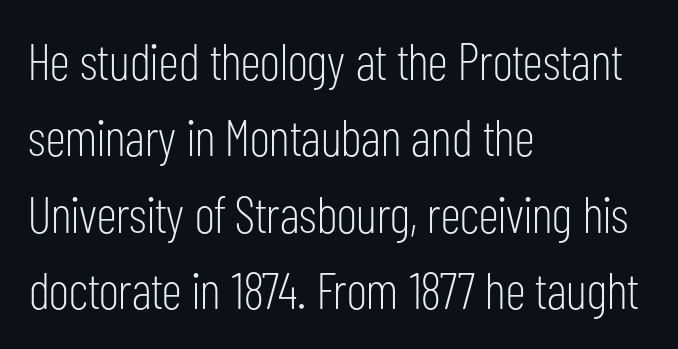
Q: Is the text bold? A: No.
Q: Is the text italic (slanted)? A: No, it is upright.
Q: Is the typeface a serif or a sans-serif typeface? A: Sans-serif.
Q: Is the text underlined? A: No.
Q: How is the paragraph aligned? A: Left-aligned.
Q: Is the spacing between letters normal or unusually wide? A: Normal.
Q: Is the spacing between lines tight, normal or loose? A: Normal.
Q: Width (condensed, normal, or wide)? A: Condensed.
Q: Stroke contrast? A: Low.
Q: x-height? A: Medium.
Q: Monospaced? A: No.
